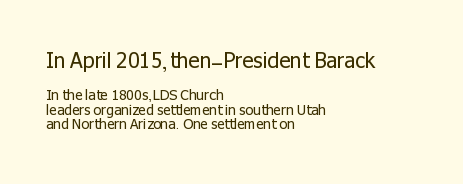
Q: Is the text bold? A: No.
Q: Is the text italic (slanted)? A: No, it is upright.
Q: Is the text underlined? A: No.
Q: How is the paragraph aligned? A: Left-aligned.
Q: Is the spacing between letters normal or unusually wide? A: Normal.
Q: Is the spacing between lines tight, normal or loose? A: Tight.
Q: Which block of text is set in a larger size, the first (top) or the second (bottom)? A: The first (top) one.
